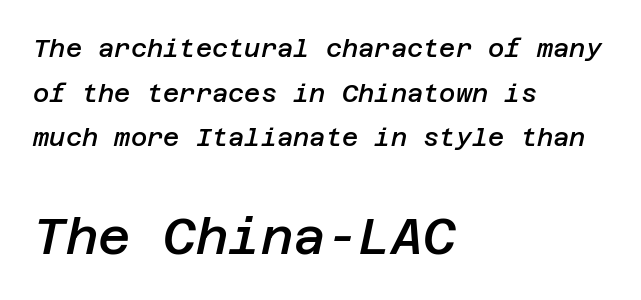
Q: Is the text bold? A: Semi-bold.
Q: Is the text italic (slanted)? A: Yes, it leans right by about 12 degrees.
Q: Is the text underlined? A: No.
Q: How is the paragraph aligned? A: Left-aligned.
Q: Is the spacing between letters normal or unusually wide? A: Normal.
Q: Which block of text is set in a larger size, the first (top) or the second (bottom)? A: The second (bottom) one.
Q: Width (condensed, normal, or wide)? A: Normal.
Q: Stroke contrast? A: Low.
Q: x-height? A: Large.
